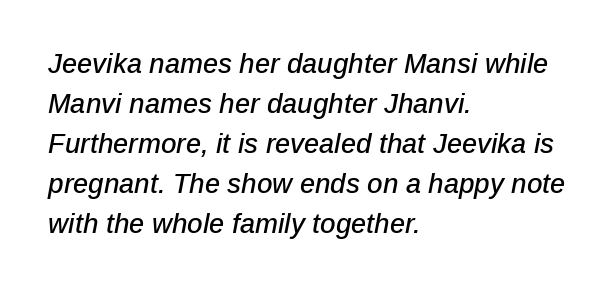
This rendering uses left alignment, leaving the right contour irregular. This block has exactly the height ordinary leading produces. Nobody touched the tracking dial on this one. A bare baseline throughout the passage. Emphasis-style slanted type is in use.
